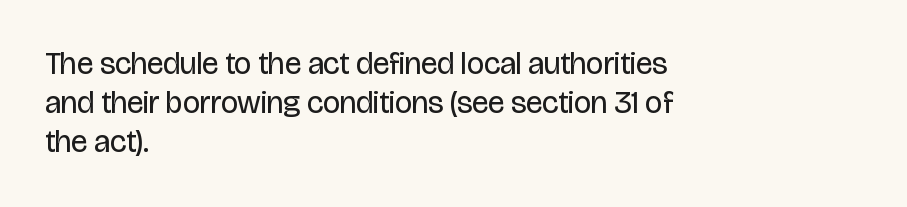
The image shows 31 px regular-weight, condensed sans-serif type, upright; set left-aligned, normal line spacing (1.26x), normal letter spacing, not underlined; low stroke contrast and a large x-height.
